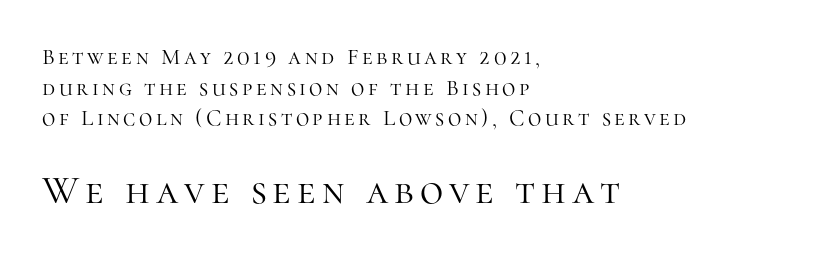
Q: Is the text bold? A: No.
Q: Is the text italic (slanted)? A: No, it is upright.
Q: Is the typeface a serif or a sans-serif typeface? A: Serif.
Q: Is the text underlined? A: No.
Q: How is the paragraph aligned? A: Left-aligned.
Q: Is the spacing between lines tight, normal or loose? A: Normal.
Q: Which block of text is set in a larger size, the first (top) or the second (bottom)? A: The second (bottom) one.
Q: Width (condensed, normal, or wide)? A: Normal.
Q: Stroke contrast? A: High.
Q: x-height? A: Medium.
Q: Monospaced? A: No.
